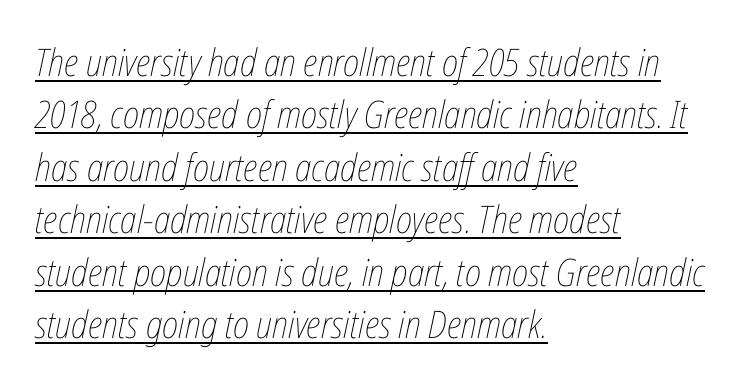
Q: Is the text bold? A: No.
Q: Is the text italic (slanted)? A: Yes, it leans right by about 12 degrees.
Q: Is the text underlined? A: Yes.
Q: How is the paragraph aligned? A: Left-aligned.
Q: Is the spacing between letters normal or unusually wide? A: Normal.
Q: Is the spacing between lines tight, normal or loose? A: Normal.
Q: Width (condensed, normal, or wide)? A: Condensed.
Q: Stroke contrast? A: Low.
Q: x-height? A: Medium.
Q: Monospaced? A: No.
